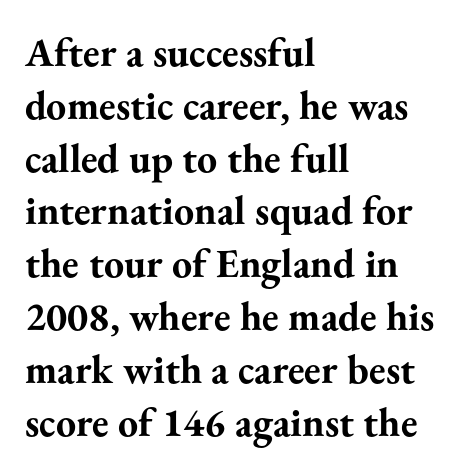
The image shows 40 px bold serif type, upright; set left-aligned, normal line spacing (1.32x), normal letter spacing, not underlined; medium stroke contrast and a small x-height.
